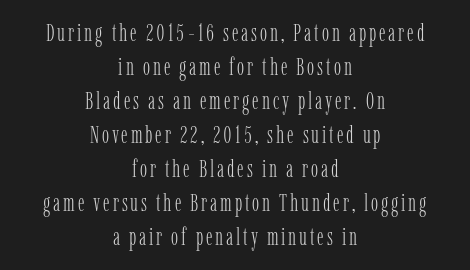
Q: Is the text bold? A: No.
Q: Is the text italic (slanted)? A: No, it is upright.
Q: Is the text underlined? A: No.
Q: How is the paragraph aligned? A: Centered.
Q: Is the spacing between lines tight, normal or loose? A: Normal.
